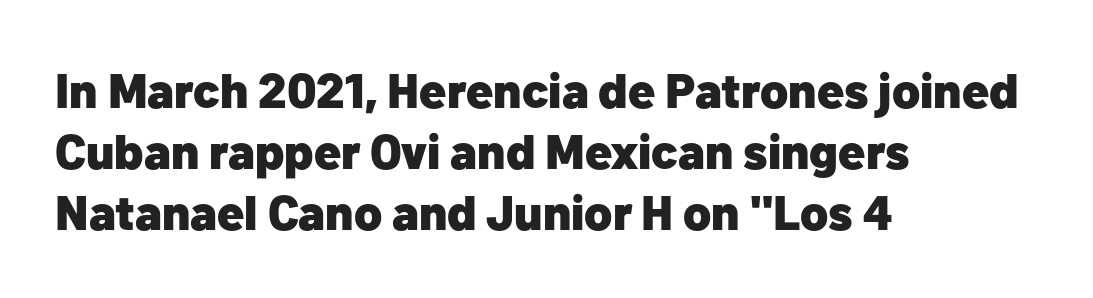
Q: Is the text bold? A: Yes.
Q: Is the text italic (slanted)? A: No, it is upright.
Q: Is the typeface a serif or a sans-serif typeface? A: Sans-serif.
Q: Is the text underlined? A: No.
Q: How is the paragraph aligned? A: Left-aligned.
Q: Is the spacing between letters normal or unusually wide? A: Normal.
Q: Is the spacing between lines tight, normal or loose? A: Normal.
Q: Width (condensed, normal, or wide)? A: Normal.
Q: Stroke contrast? A: Low.
Q: x-height? A: Medium.
Q: Monospaced? A: No.
